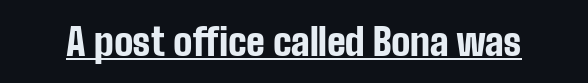
The image shows 38 px bold, condensed sans-serif type, upright; set normal letter spacing, underlined; low stroke contrast and a medium x-height.
